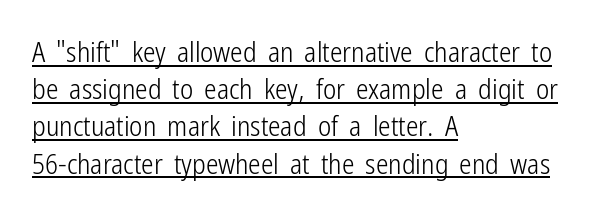
{"serif": "no", "italic": "no", "bold": "no", "weight": "light", "width": "condensed", "stroke_contrast": "low", "x_height": "medium", "monospaced": "no", "underline": "yes", "align": "left", "line_spacing": "normal", "line_spacing_ratio": 1.33, "letter_spacing": "normal", "letter_spacing_em": 0.0, "glyph_px": 28}
